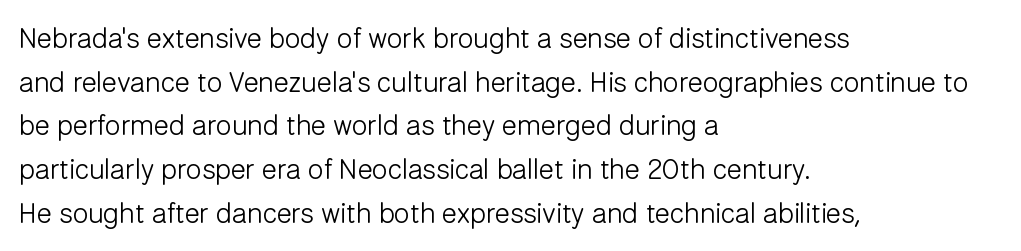
Q: Is the text bold? A: No.
Q: Is the text italic (slanted)? A: No, it is upright.
Q: Is the typeface a serif or a sans-serif typeface? A: Sans-serif.
Q: Is the text underlined? A: No.
Q: How is the paragraph aligned? A: Left-aligned.
Q: Is the spacing between letters normal or unusually wide? A: Normal.
Q: Is the spacing between lines tight, normal or loose? A: Normal.
Q: Width (condensed, normal, or wide)? A: Normal.
Q: Stroke contrast? A: Low.
Q: x-height? A: Medium.
Q: Monospaced? A: No.
